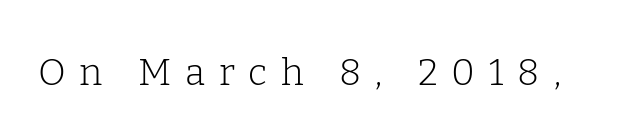
Q: Is the text bold? A: No.
Q: Is the text italic (slanted)? A: No, it is upright.
Q: Is the typeface a serif or a sans-serif typeface? A: Serif.
Q: Is the text underlined? A: No.
Q: Is the spacing between letters normal or unusually wide? A: Unusually wide.
Q: Width (condensed, normal, or wide)? A: Normal.
Q: Stroke contrast? A: Low.
Q: x-height? A: Medium.
Q: Monospaced? A: No.
